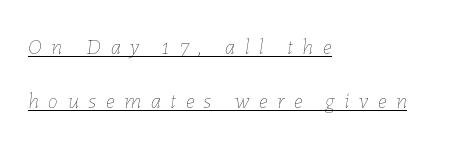
The strokes carry an ordinary text weight at most. The rendered words wear a rule along their underside. Loose tracking; the words dissolve into strings of separated letters. The passage shown leans; its letterforms are oblique.
